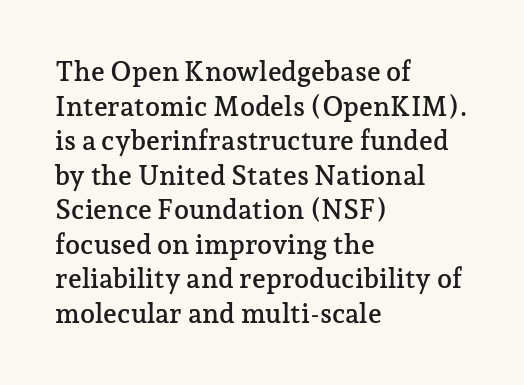
Q: Is the text italic (slanted)? A: No, it is upright.
Q: Is the text underlined? A: No.
Q: How is the paragraph aligned? A: Left-aligned.
Q: Is the spacing between letters normal or unusually wide? A: Normal.
Q: Is the spacing between lines tight, normal or loose? A: Normal.
